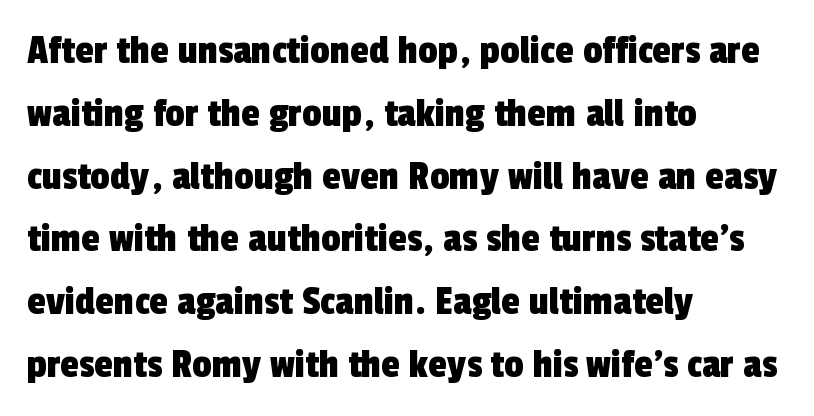
The image shows 43 px condensed sans-serif type; set left-aligned, normal line spacing (1.46x), normal letter spacing, not underlined; a medium x-height.
